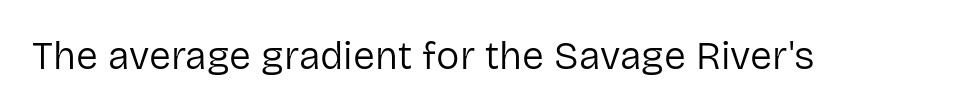
Q: Is the text bold? A: No.
Q: Is the text italic (slanted)? A: No, it is upright.
Q: Is the typeface a serif or a sans-serif typeface? A: Sans-serif.
Q: Is the text underlined? A: No.
Q: Is the spacing between letters normal or unusually wide? A: Normal.
Q: Width (condensed, normal, or wide)? A: Normal.
Q: Stroke contrast? A: Low.
Q: x-height? A: Medium.
Q: Monospaced? A: No.
